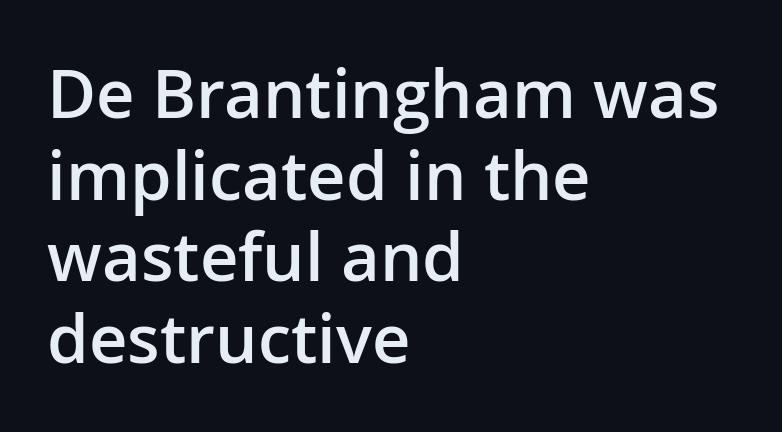
Q: Is the text bold? A: Semi-bold.
Q: Is the text italic (slanted)? A: No, it is upright.
Q: Is the typeface a serif or a sans-serif typeface? A: Sans-serif.
Q: Is the text underlined? A: No.
Q: How is the paragraph aligned? A: Left-aligned.
Q: Is the spacing between letters normal or unusually wide? A: Normal.
Q: Width (condensed, normal, or wide)? A: Normal.
Q: Stroke contrast? A: Low.
Q: x-height? A: Medium.
Q: Monospaced? A: No.
